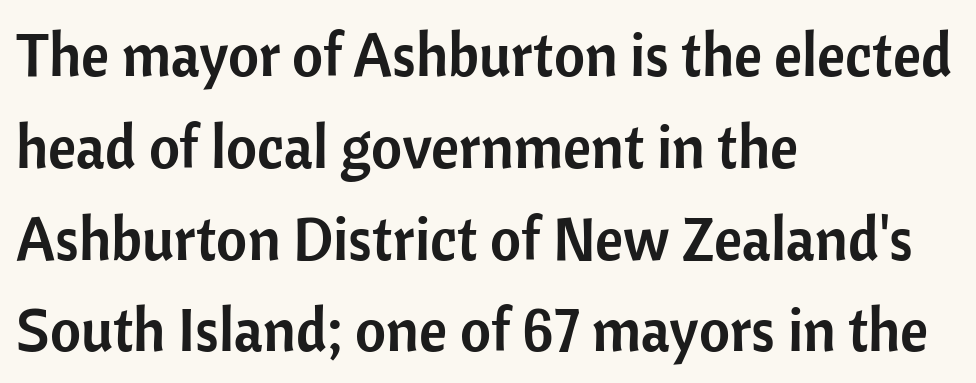
Q: Is the text italic (slanted)? A: No, it is upright.
Q: Is the typeface a serif or a sans-serif typeface? A: Sans-serif.
Q: Is the text underlined? A: No.
Q: How is the paragraph aligned? A: Left-aligned.
Q: Is the spacing between letters normal or unusually wide? A: Normal.
Q: Is the spacing between lines tight, normal or loose? A: Normal.
Q: Width (condensed, normal, or wide)? A: Normal.
Q: Stroke contrast? A: Low.
Q: x-height? A: Medium.
Q: Monospaced? A: No.
